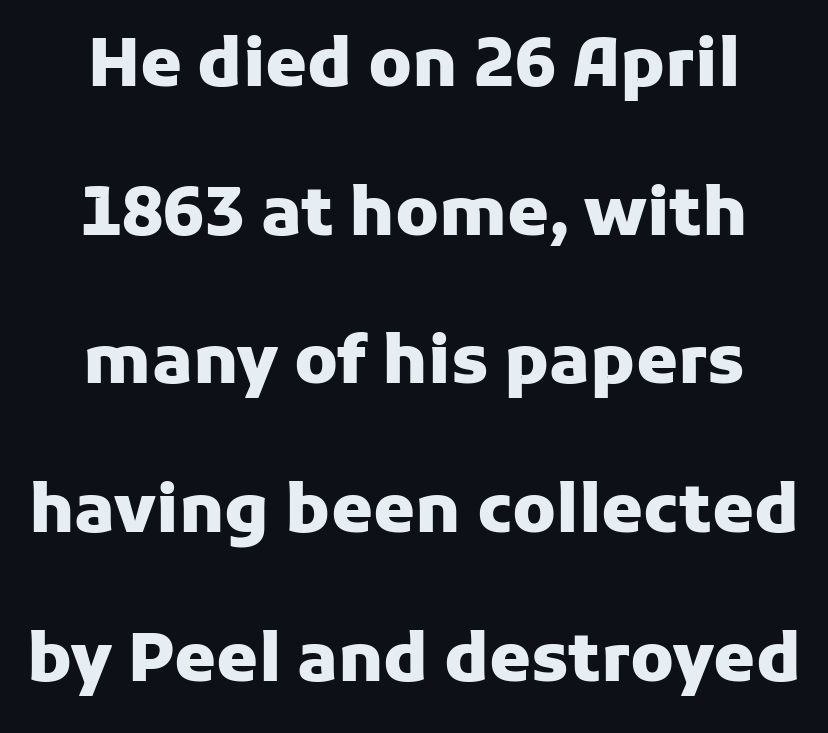
The area under the type is left untouched. Students, note that the glyphs here touch the page at normal intervals. Regarding serifs, this sample does without them. Varying glyph widths throughout — classic text-font behaviour. Quick note: not italic, upright. Each glyph is drawn with heavy, bold strokes.
